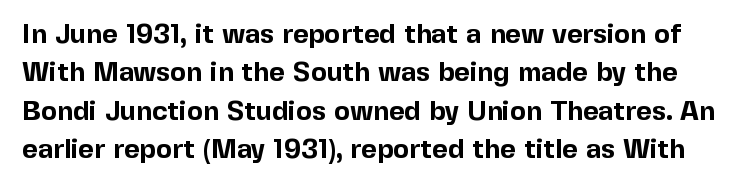
The image shows 27 px bold type, upright; set normal line spacing (1.42x), normal letter spacing, not underlined.
